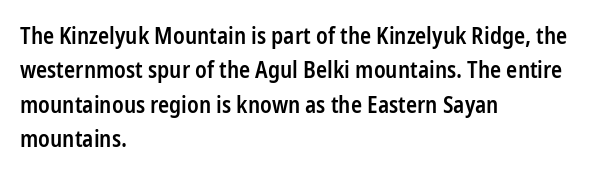
The sample has been set in demibold, a notch under bold. Students, observe: this is what conventionally led text looks like. All the whitespace from short lines collects on the right. Descenders are the only things crossing below the line.
